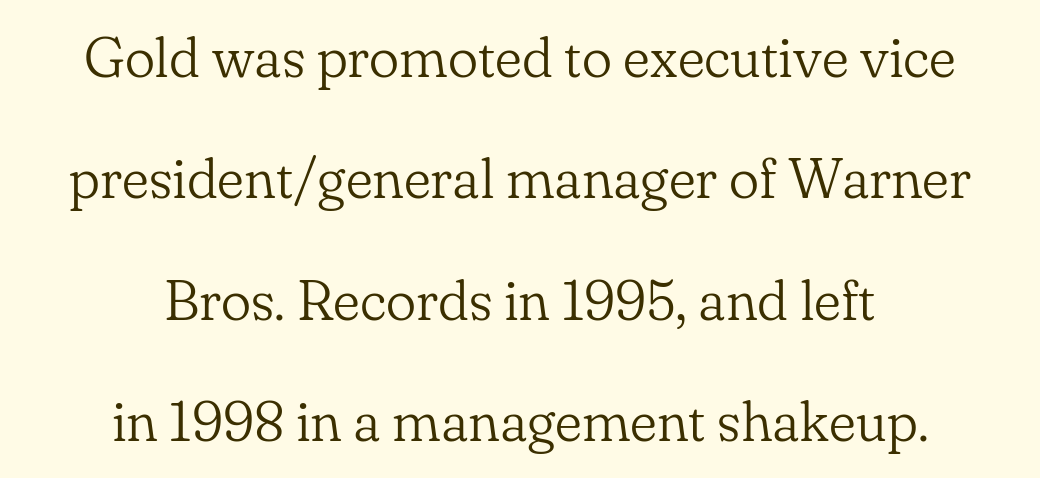
Rows of type keep a wide berth in the vertical direction. Looks like regular typesetting: each glyph gets only the width it needs. The text block is weighted toward neither margin, spreading evenly from the middle. Between one letter and the next there's only the usual sliver of space. Compared with a typical body face, this is equally light or lighter still. The baseline area is clear.
